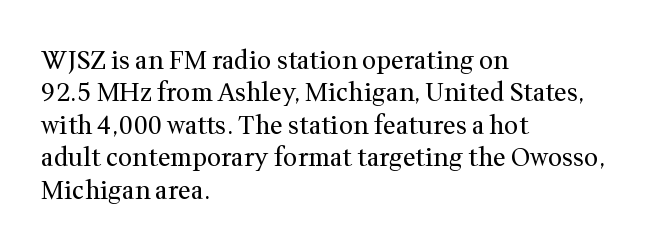
Q: Is the text bold? A: No.
Q: Is the text italic (slanted)? A: No, it is upright.
Q: Is the text underlined? A: No.
Q: How is the paragraph aligned? A: Left-aligned.
Q: Is the spacing between letters normal or unusually wide? A: Normal.
Q: Is the spacing between lines tight, normal or loose? A: Normal.
